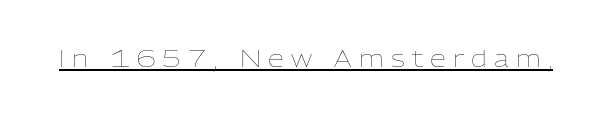
The image shows 23 px text type, upright; set unusually wide letter spacing (+0.31 em), underlined.
